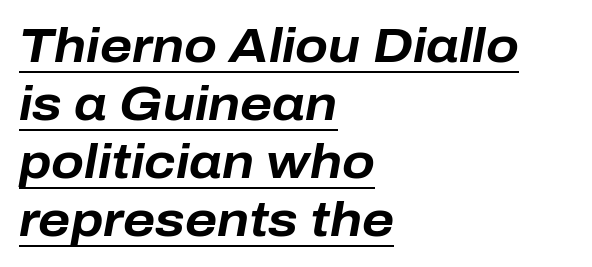
Q: Is the text bold? A: Yes.
Q: Is the text italic (slanted)? A: Yes, it leans right by about 10 degrees.
Q: Is the text underlined? A: Yes.
Q: How is the paragraph aligned? A: Left-aligned.
Q: Is the spacing between letters normal or unusually wide? A: Normal.
Q: Width (condensed, normal, or wide)? A: Normal.
Q: Stroke contrast? A: Low.
Q: x-height? A: Medium.
Q: Monospaced? A: No.
